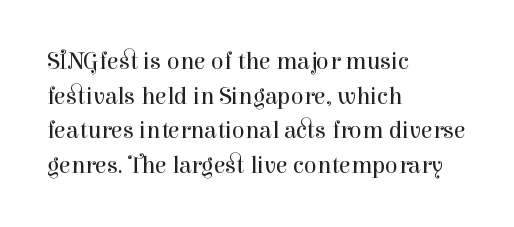
Q: Is the text bold? A: No.
Q: Is the text italic (slanted)? A: No, it is upright.
Q: Is the text underlined? A: No.
Q: How is the paragraph aligned? A: Left-aligned.
Q: Is the spacing between letters normal or unusually wide? A: Normal.
Q: Is the spacing between lines tight, normal or loose? A: Normal.
